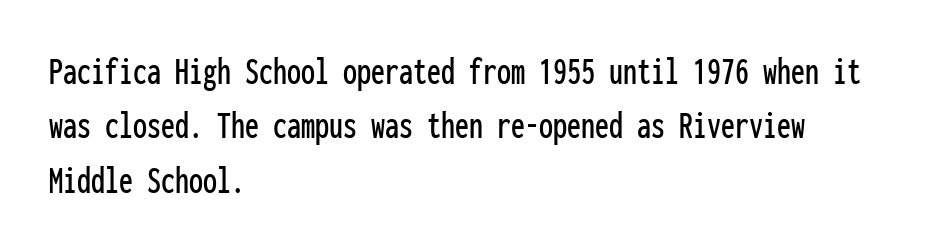
The image shows 40 px condensed sans-serif type, upright, monospaced; set left-aligned, normal line spacing (1.36x), normal letter spacing, not underlined; low stroke contrast and a medium x-height.
